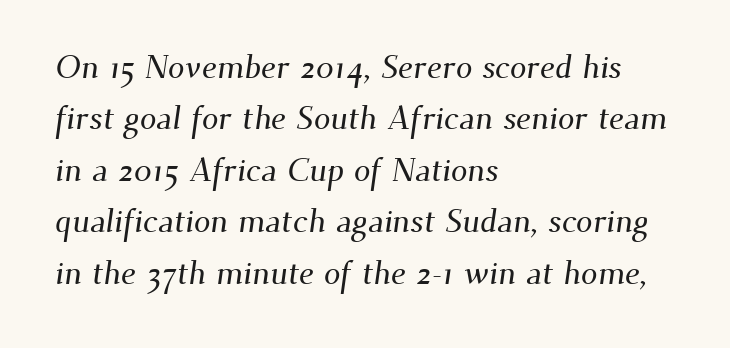
{"serif": "yes", "width": "normal", "stroke_contrast": "medium", "x_height": "small", "monospaced": "no", "underline": "no", "align": "left", "line_spacing": "normal", "line_spacing_ratio": 1.56, "letter_spacing": "normal", "letter_spacing_em": 0.0, "glyph_px": 33}
